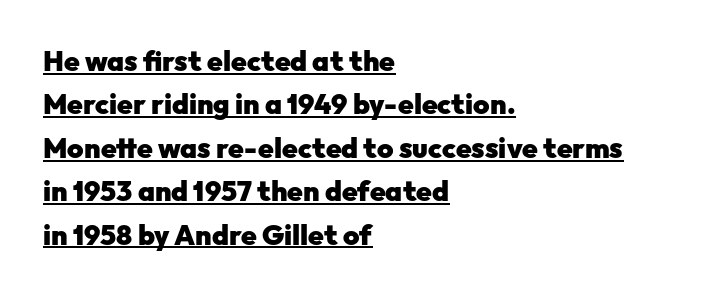
Q: Is the text bold? A: Yes.
Q: Is the text italic (slanted)? A: No, it is upright.
Q: Is the typeface a serif or a sans-serif typeface? A: Sans-serif.
Q: Is the text underlined? A: Yes.
Q: How is the paragraph aligned? A: Left-aligned.
Q: Is the spacing between letters normal or unusually wide? A: Normal.
Q: Is the spacing between lines tight, normal or loose? A: Normal.
Q: Width (condensed, normal, or wide)? A: Normal.
Q: Stroke contrast? A: Low.
Q: x-height? A: Medium.
Q: Monospaced? A: No.
